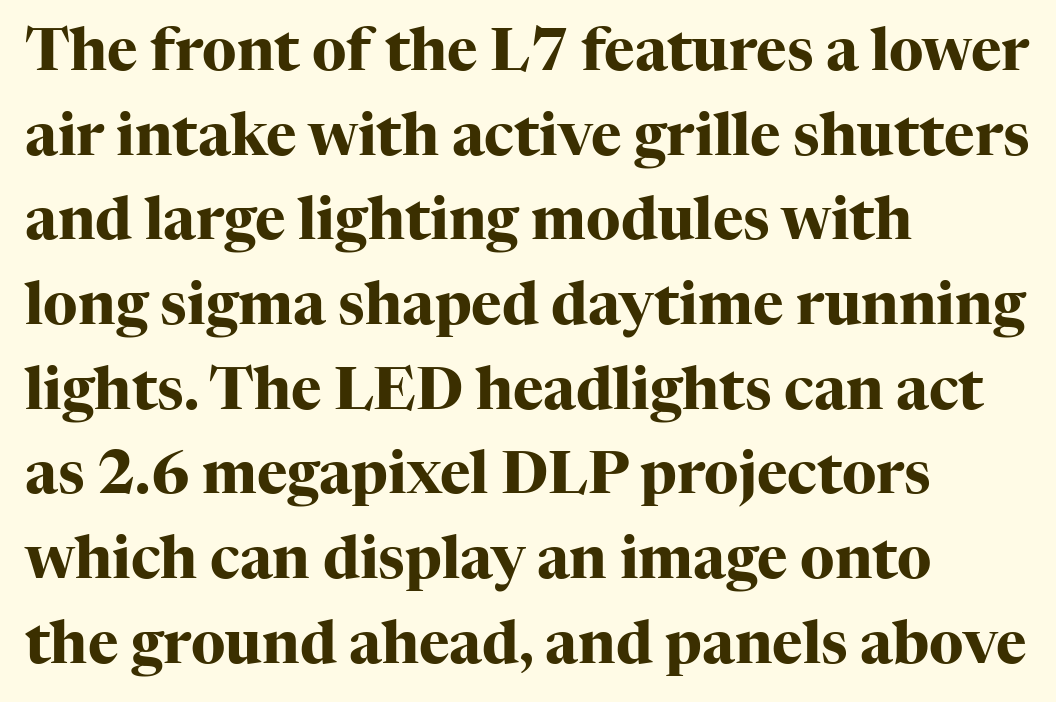
The image shows 58 px heavy serif type, upright; set left-aligned, normal line spacing (1.46x), normal letter spacing, not underlined; high stroke contrast and a medium x-height.
